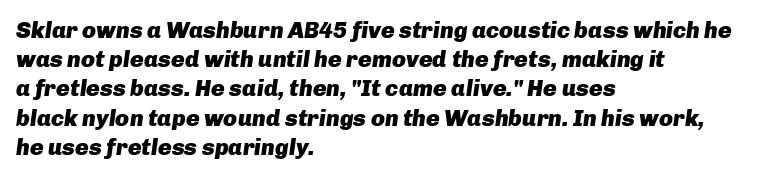
{"italic": "yes", "lean": "right", "slant_degrees": 8, "bold": "yes", "underline": "no", "align": "left", "line_spacing": "normal", "line_spacing_ratio": 1.27, "letter_spacing": "normal", "letter_spacing_em": 0.0, "glyph_px": 23}
